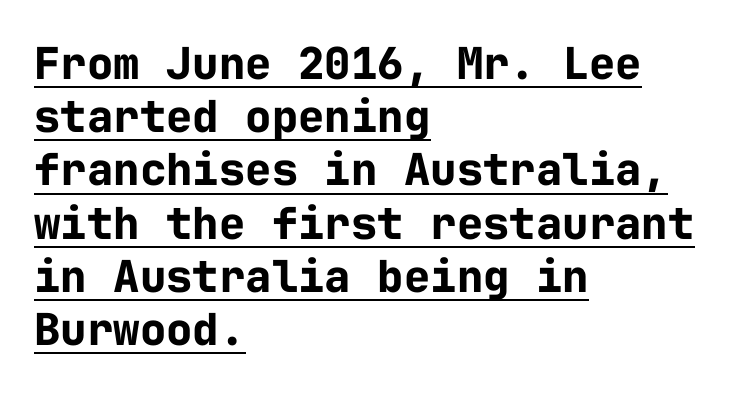
The passage shown is typed in a monospace face where columns stay perfectly aligned. This is heavy type, rendered in bold. The letters stand straight up with perfectly vertical stems. Caption: multi-line text, flush left, ragged right. Stroke terminals: plain, sans-serif.
